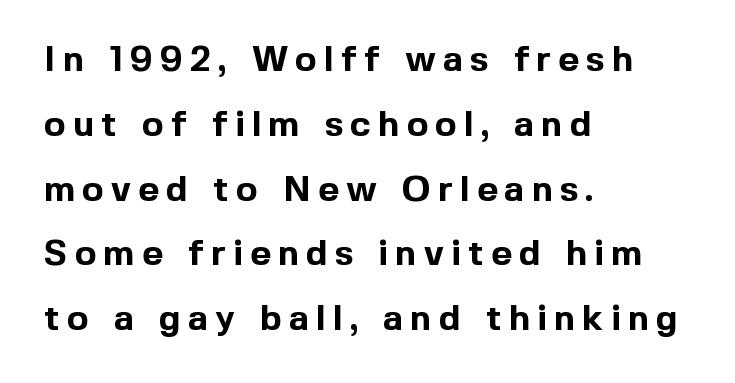
Q: Is the text bold? A: Yes.
Q: Is the text italic (slanted)? A: No, it is upright.
Q: Is the typeface a serif or a sans-serif typeface? A: Sans-serif.
Q: Is the text underlined? A: No.
Q: How is the paragraph aligned? A: Left-aligned.
Q: Is the spacing between letters normal or unusually wide? A: Unusually wide.
Q: Width (condensed, normal, or wide)? A: Normal.
Q: x-height? A: Medium.
Q: Monospaced? A: No.
